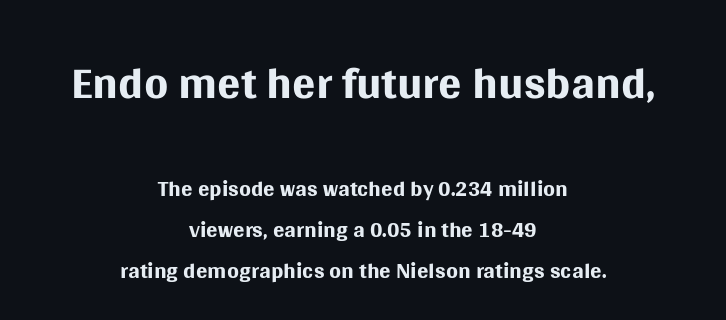
Q: Is the text bold? A: No.
Q: Is the text italic (slanted)? A: No, it is upright.
Q: Is the typeface a serif or a sans-serif typeface? A: Sans-serif.
Q: Is the text underlined? A: No.
Q: How is the paragraph aligned? A: Centered.
Q: Is the spacing between letters normal or unusually wide? A: Normal.
Q: Which block of text is set in a larger size, the first (top) or the second (bottom)? A: The first (top) one.
Q: Width (condensed, normal, or wide)? A: Normal.
Q: Stroke contrast? A: Medium.
Q: x-height? A: Large.
Q: Monospaced? A: No.
